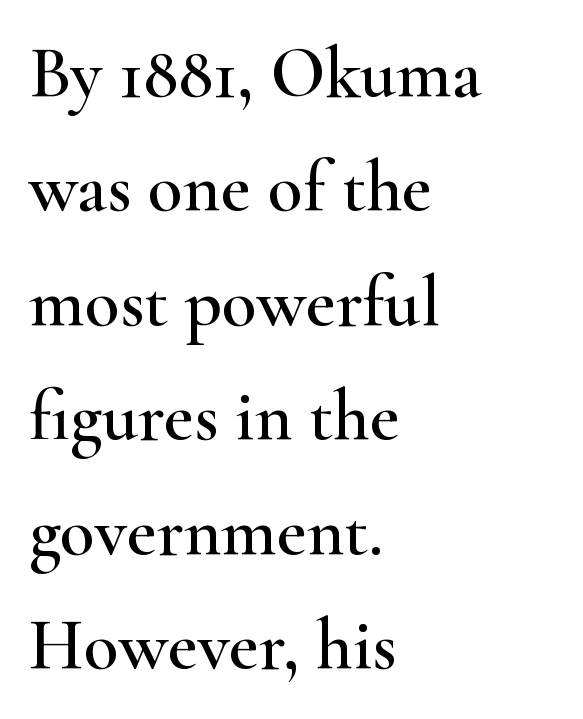
{"serif": "yes", "italic": "no", "width": "wide", "stroke_contrast": "high", "x_height": "small", "monospaced": "no", "underline": "no", "align": "left", "line_spacing": "normal", "line_spacing_ratio": 1.59, "letter_spacing": "normal", "letter_spacing_em": 0.0, "glyph_px": 72}
